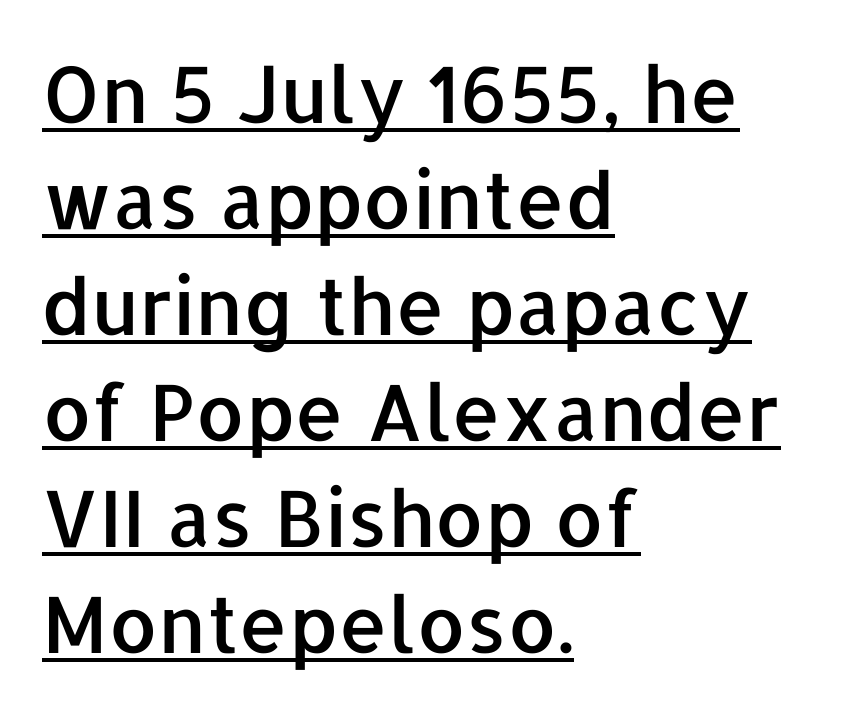
The image shows 78 px sans-serif type, upright; set left-aligned, normal line spacing (1.36x), normal letter spacing, underlined; low stroke contrast and a medium x-height.
